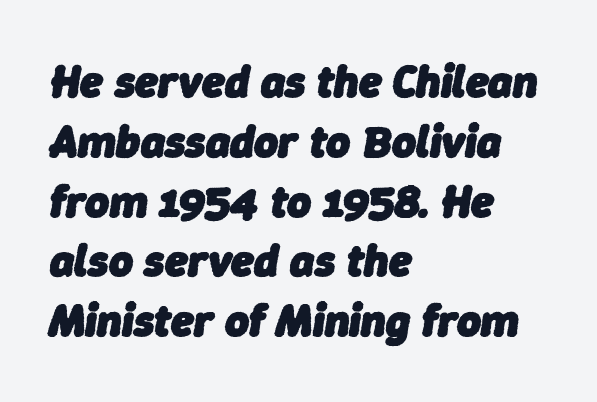
{"italic": "yes", "lean": "right", "slant_degrees": 9, "bold": "yes", "weight": "heavy", "width": "normal", "stroke_contrast": "low", "x_height": "medium", "monospaced": "no", "underline": "no", "align": "left", "line_spacing": "normal", "line_spacing_ratio": 1.3, "letter_spacing": "normal", "letter_spacing_em": 0.0, "glyph_px": 46}
